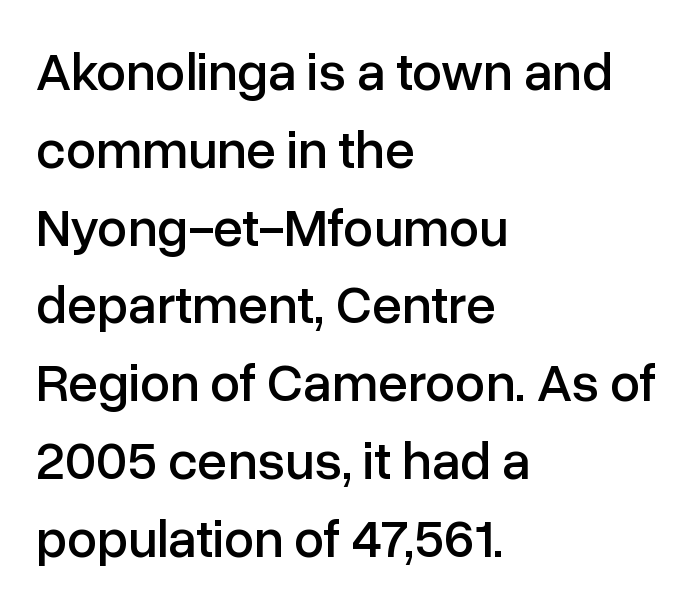
The image shows 54 px sans-serif type, upright; set left-aligned, normal line spacing (1.44x), normal letter spacing, not underlined; low stroke contrast and a medium x-height.
